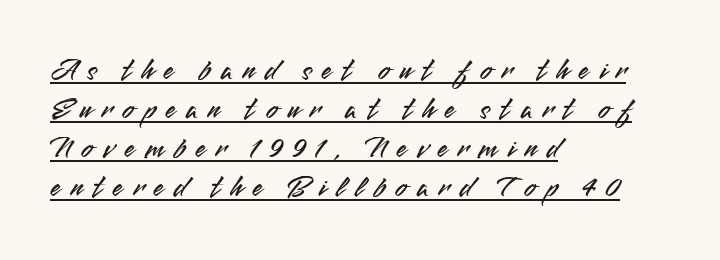
{"serif": "no", "width": "normal", "stroke_contrast": "medium", "x_height": "small", "monospaced": "no", "underline": "yes", "align": "left", "line_spacing": "normal", "line_spacing_ratio": 1.3, "letter_spacing": "wide", "letter_spacing_em": 0.33, "glyph_px": 30}
